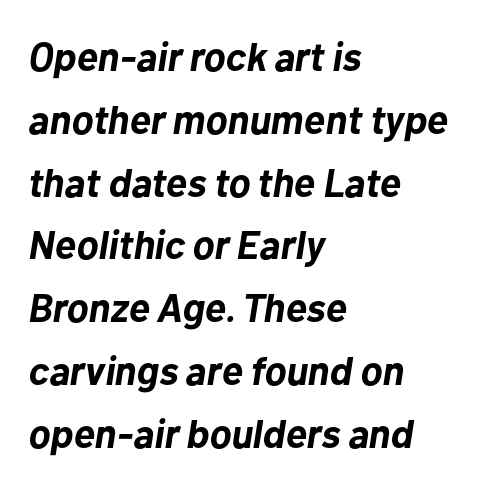
Q: Is the text bold? A: Yes.
Q: Is the text italic (slanted)? A: Yes, it leans right by about 10 degrees.
Q: Is the text underlined? A: No.
Q: How is the paragraph aligned? A: Left-aligned.
Q: Is the spacing between letters normal or unusually wide? A: Normal.
Q: Is the spacing between lines tight, normal or loose? A: Normal.
Q: Width (condensed, normal, or wide)? A: Normal.
Q: Stroke contrast? A: Low.
Q: x-height? A: Medium.
Q: Monospaced? A: No.
